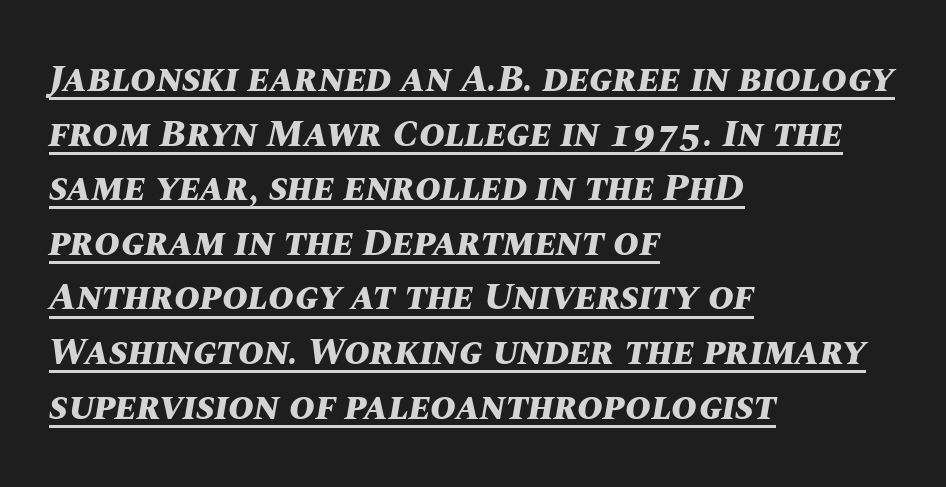
Q: Is the text bold? A: Yes.
Q: Is the text italic (slanted)? A: Yes, it leans right by about 10 degrees.
Q: Is the text underlined? A: Yes.
Q: How is the paragraph aligned? A: Left-aligned.
Q: Is the spacing between letters normal or unusually wide? A: Normal.
Q: Is the spacing between lines tight, normal or loose? A: Normal.
Q: Width (condensed, normal, or wide)? A: Normal.
Q: Stroke contrast? A: Medium.
Q: x-height? A: Large.
Q: Monospaced? A: No.
